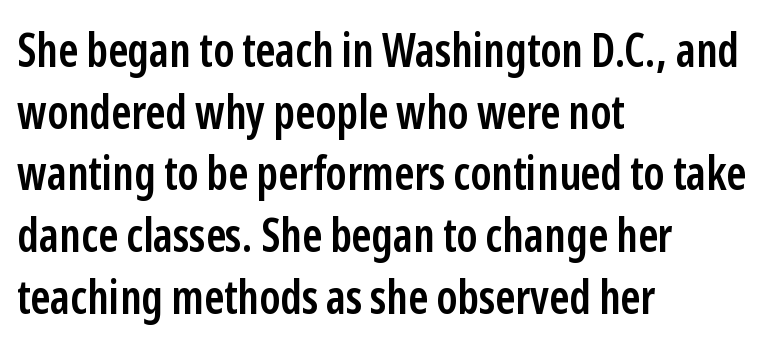
The image shows 46 px semibold, condensed sans-serif type, upright; set left-aligned, normal line spacing (1.34x), normal letter spacing, not underlined; low stroke contrast and a medium x-height.
